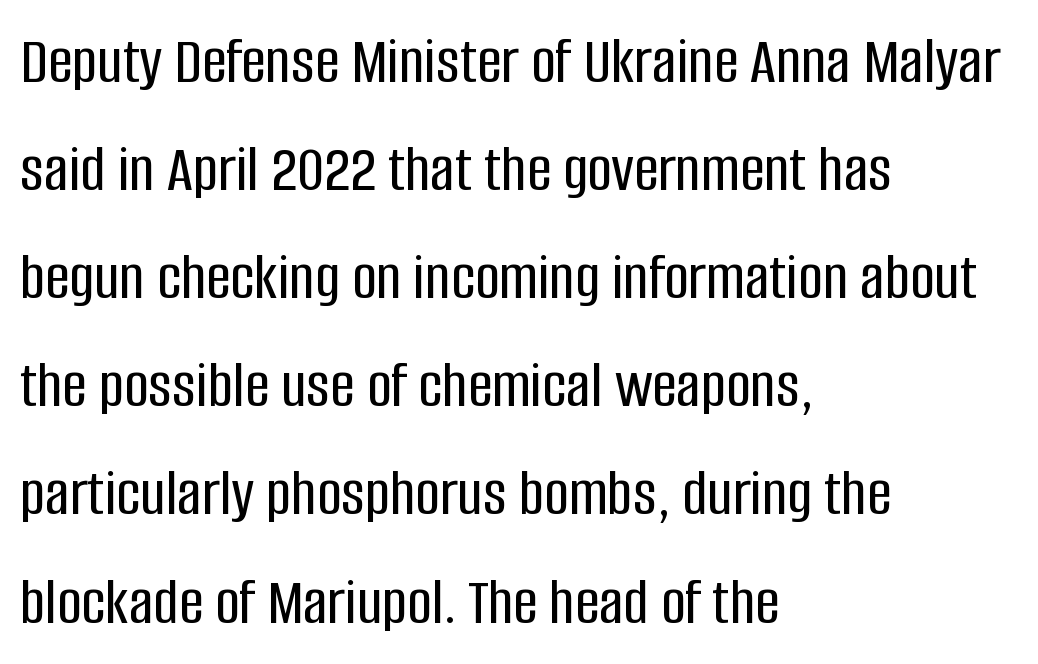
The rendering uses natural spacing where letterforms have individual widths. Does the leading feel generous? No, just average. Reading down the block, your eye returns to a fixed left position each line. The space directly below the letters is spotless. The lettering holds an erect, upright posture throughout.
